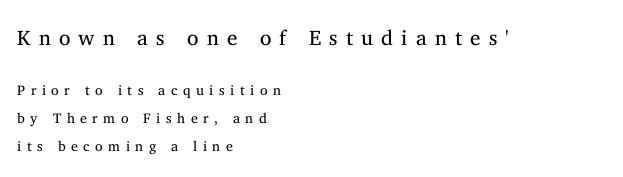
The image shows 21 px text type, upright; set left-aligned, loose line spacing (2.01x), unusually wide letter spacing (+0.39 em), not underlined; the first (top) block is 1.5x larger.
